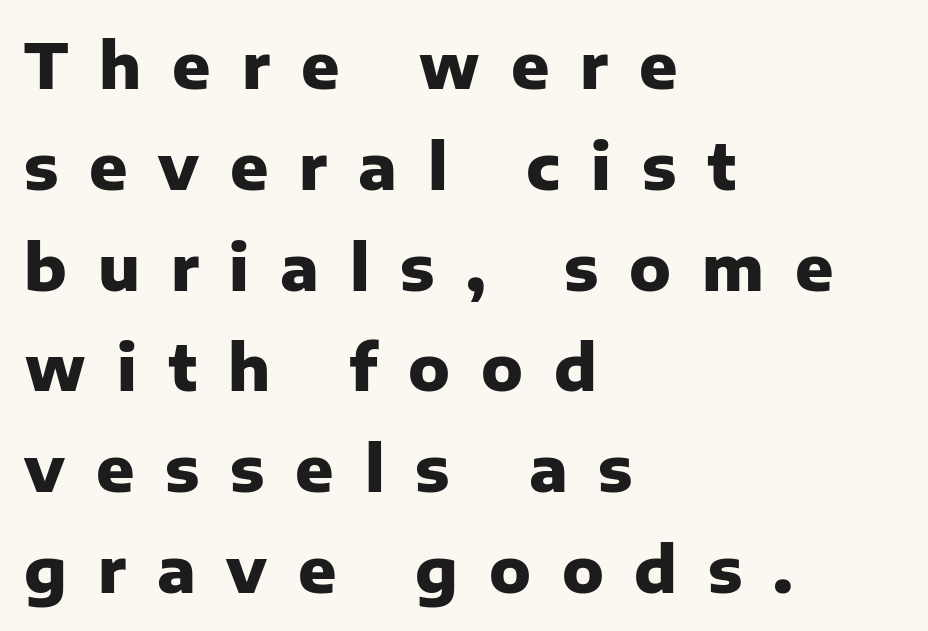
{"serif": "no", "italic": "no", "bold": "yes", "weight": "heavy", "width": "normal", "stroke_contrast": "low", "x_height": "medium", "monospaced": "no", "underline": "no", "align": "left", "line_spacing": "normal", "line_spacing_ratio": 1.6, "letter_spacing": "wide", "letter_spacing_em": 0.49, "glyph_px": 63}
